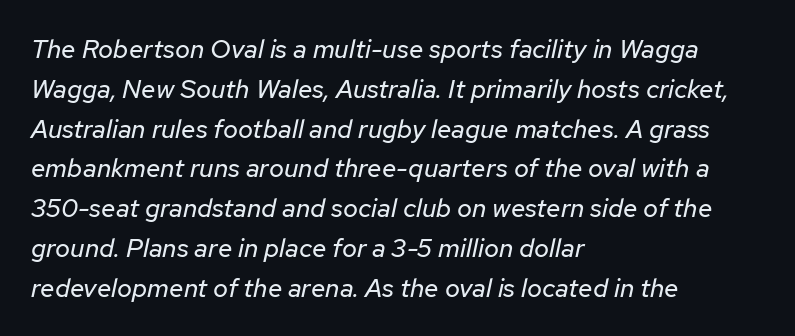
{"italic": "yes", "lean": "right", "slant_degrees": 12, "bold": "no", "underline": "no", "align": "left", "line_spacing": "normal", "line_spacing_ratio": 1.53, "letter_spacing": "normal", "letter_spacing_em": 0.0, "glyph_px": 26}
